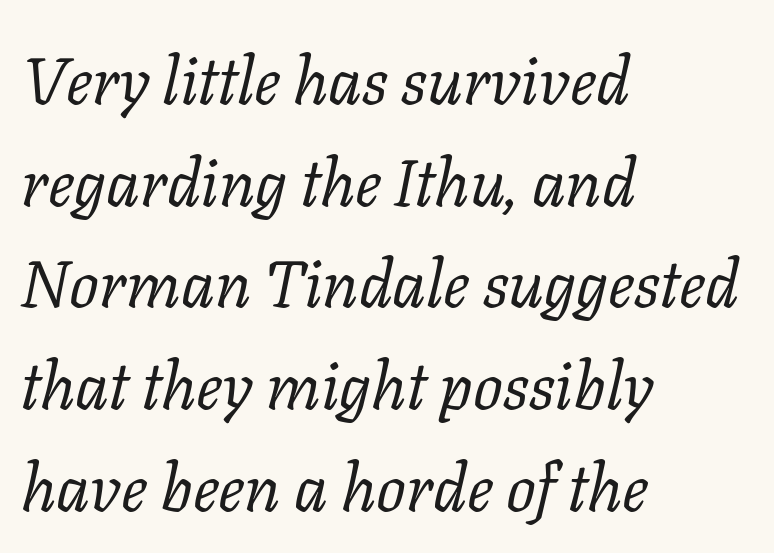
The face used here is proportionally spaced, like ordinary book or web type. The designer left line spacing at the default. These glyphs show unthickened strokes, regular width or finer. Descender tails drop into unmarked territory. Small tapered or slab feet sit at the stroke ends, so this counts as serif.
